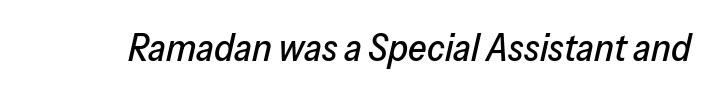
The image shows 38 px text type, italic (leaning right); set normal letter spacing, not underlined; low stroke contrast and a medium x-height.
